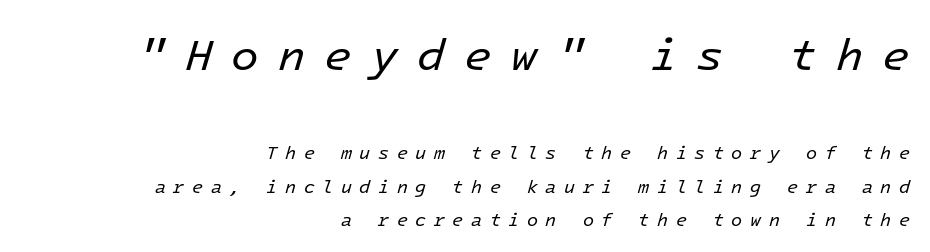
The image shows 45 px regular-weight type, italic (leaning right), monospaced; set right-aligned, line spacing 1.85x, unusually wide letter spacing (+0.42 em), not underlined; the first (top) block is 2.5x larger; low stroke contrast and a medium x-height.
